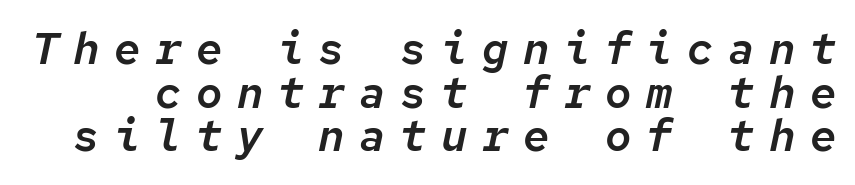
Note the uniform advance width — an 'i' takes as much space as an 'm'. Cramped leading. The rendering inserts visible extra space after every character. No word sits above an underline.
